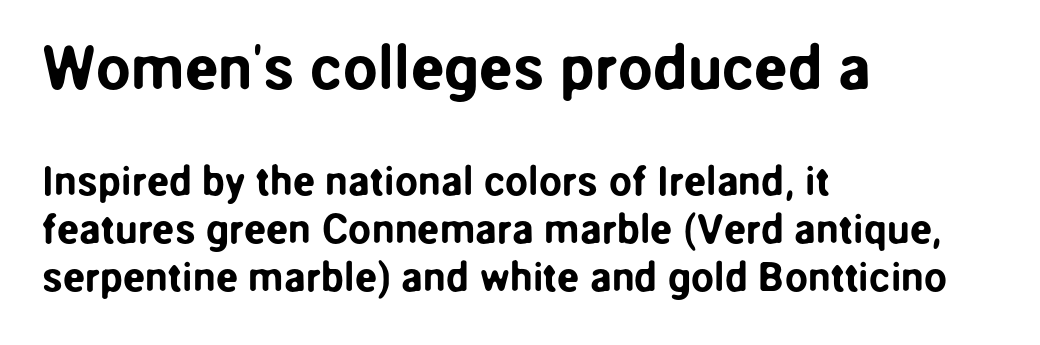
Q: Is the text italic (slanted)? A: No, it is upright.
Q: Is the typeface a serif or a sans-serif typeface? A: Sans-serif.
Q: Is the text underlined? A: No.
Q: How is the paragraph aligned? A: Left-aligned.
Q: Is the spacing between letters normal or unusually wide? A: Normal.
Q: Which block of text is set in a larger size, the first (top) or the second (bottom)? A: The first (top) one.
Q: Width (condensed, normal, or wide)? A: Normal.
Q: Stroke contrast? A: Low.
Q: x-height? A: Medium.
Q: Monospaced? A: No.
